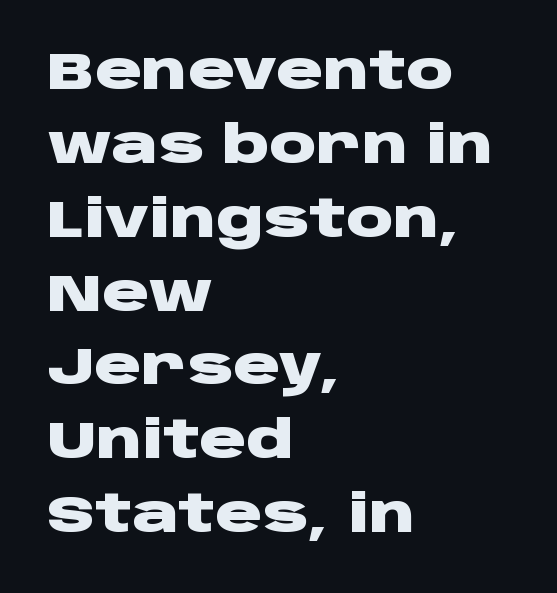
The lines are quadded left. This sample uses a sans-serif face. Heft: maximum for text — a bold. Clear beneath every line of the passage. The font's upright variant was chosen for this text. The face used here is proportionally spaced, like ordinary book or web type.
